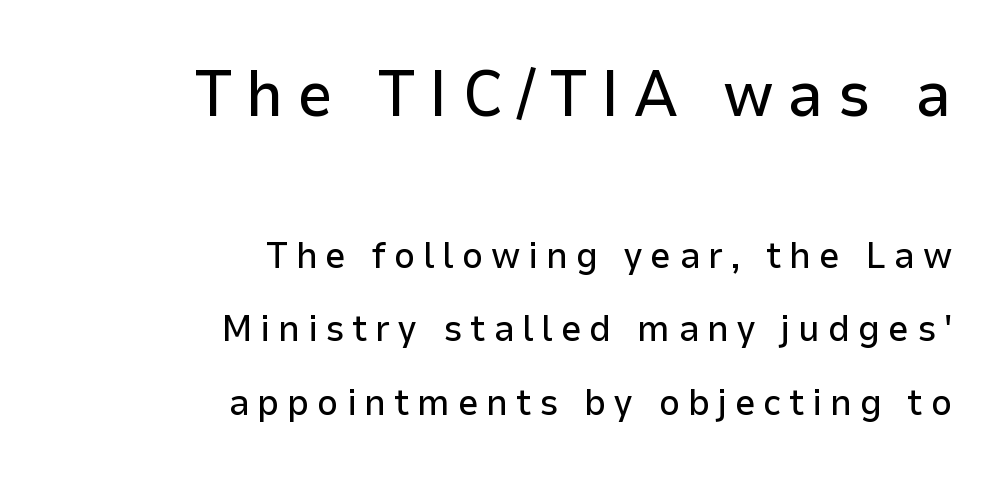
{"serif": "no", "italic": "no", "width": "normal", "stroke_contrast": "low", "x_height": "medium", "monospaced": "no", "underline": "no", "align": "right", "line_spacing": "loose", "line_spacing_ratio": 1.99, "letter_spacing": "wide", "letter_spacing_em": 0.21, "larger_block": "first", "size_ratio": 1.73, "glyph_px": 64}
